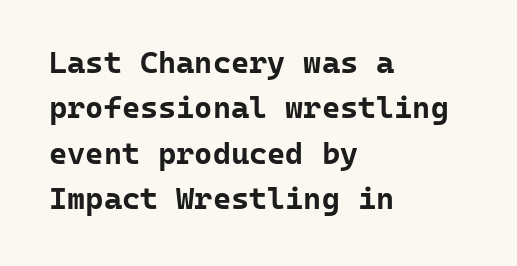
A clean baseline with only descenders dipping below it. Each new line begins a customary step beneath the previous one. Typographically, this falls in the sans-serif category. Teacher's note: observe the even left margin — that is flush-left alignment. The passage shown is typed in a monospace face where columns stay perfectly aligned. How heavy is the stroke? Heavy — this is a bold.
